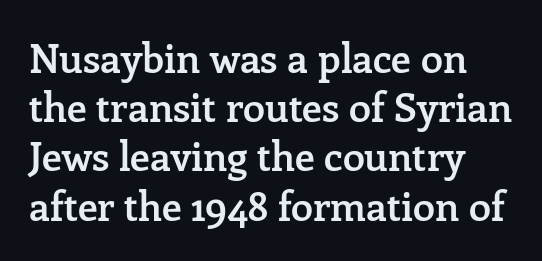
Q: Is the text bold? A: Semi-bold.
Q: Is the text italic (slanted)? A: No, it is upright.
Q: Is the typeface a serif or a sans-serif typeface? A: Serif.
Q: Is the text underlined? A: No.
Q: Is the spacing between letters normal or unusually wide? A: Normal.
Q: Width (condensed, normal, or wide)? A: Normal.
Q: Stroke contrast? A: Low.
Q: x-height? A: Medium.
Q: Monospaced? A: No.
